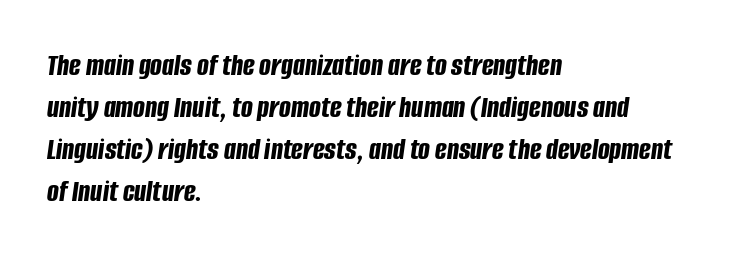
Q: Is the text bold? A: Yes.
Q: Is the text italic (slanted)? A: Yes, it leans right by about 8 degrees.
Q: Is the text underlined? A: No.
Q: How is the paragraph aligned? A: Left-aligned.
Q: Is the spacing between letters normal or unusually wide? A: Normal.
Q: Is the spacing between lines tight, normal or loose? A: Normal.
Q: Width (condensed, normal, or wide)? A: Condensed.
Q: Stroke contrast? A: Low.
Q: x-height? A: Large.
Q: Monospaced? A: No.
